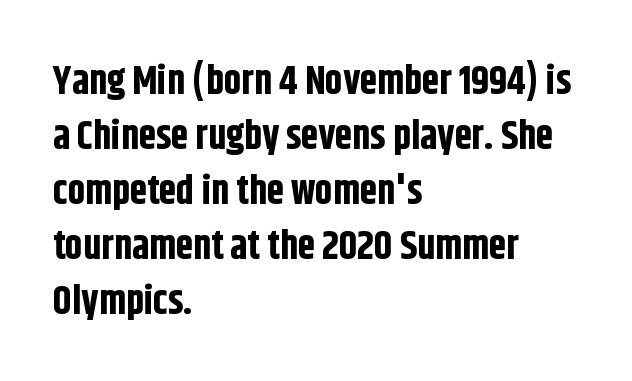
The image shows 39 px bold, condensed sans-serif type, upright; set left-aligned, normal line spacing (1.41x), normal letter spacing, not underlined; low stroke contrast and a large x-height.
